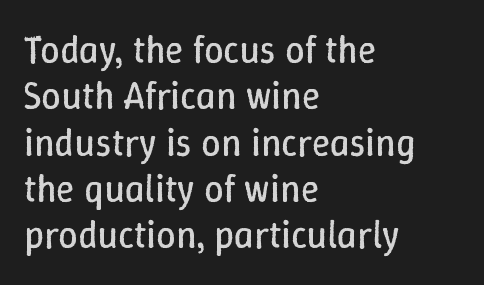
Q: Is the text bold? A: No.
Q: Is the text italic (slanted)? A: No, it is upright.
Q: Is the text underlined? A: No.
Q: How is the paragraph aligned? A: Left-aligned.
Q: Is the spacing between letters normal or unusually wide? A: Normal.
Q: Width (condensed, normal, or wide)? A: Normal.
Q: Stroke contrast? A: Low.
Q: x-height? A: Medium.
Q: Monospaced? A: No.
